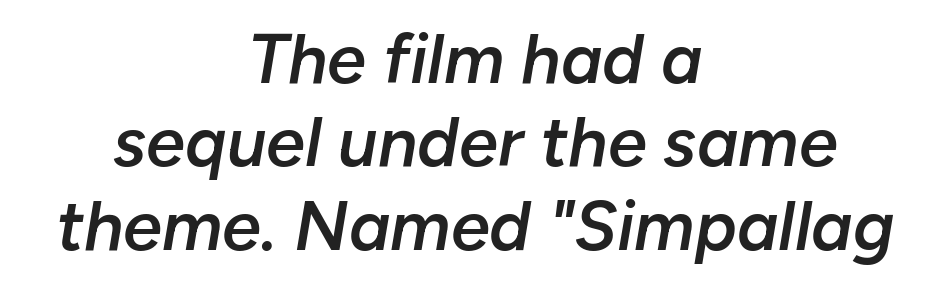
The image shows 70 px semibold type, italic (leaning right); set centered, line spacing 1.19x, normal letter spacing, not underlined; low stroke contrast and a medium x-height.
